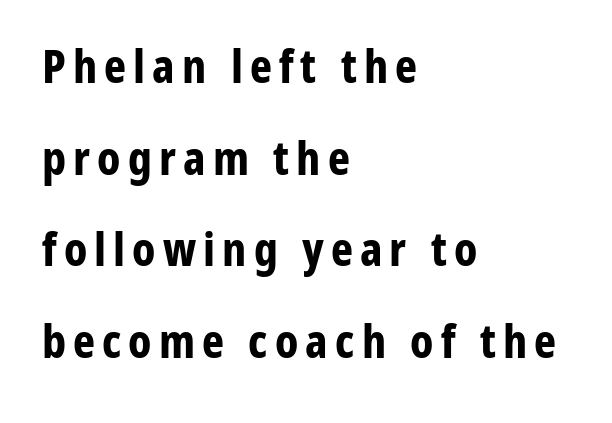
The face used here is proportionally spaced, like ordinary book or web type. Has an underline been added? It has not. How heavy is the stroke? Heavy — this is a bold. A sans-serif font was chosen for this passage.
